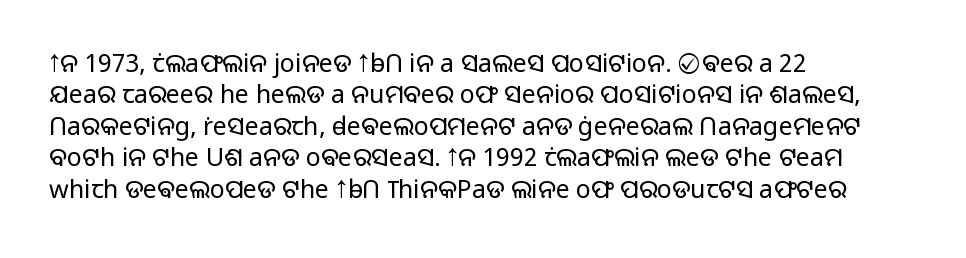
The image shows 25 px text type, upright; set left-aligned, normal line spacing (1.26x), normal letter spacing, not underlined.
